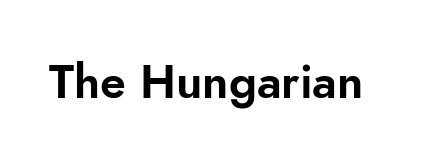
{"serif": "no", "italic": "no", "width": "normal", "stroke_contrast": "low", "x_height": "small", "monospaced": "no", "underline": "no", "letter_spacing": "normal", "letter_spacing_em": 0.0, "glyph_px": 47}
